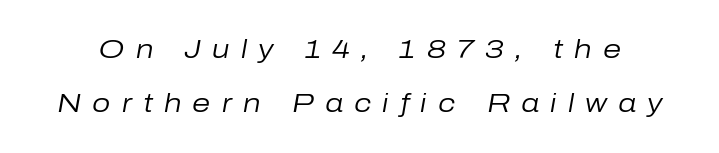
The image shows 26 px text type, italic (leaning right); set loose line spacing (2.07x), unusually wide letter spacing (+0.43 em), not underlined.
